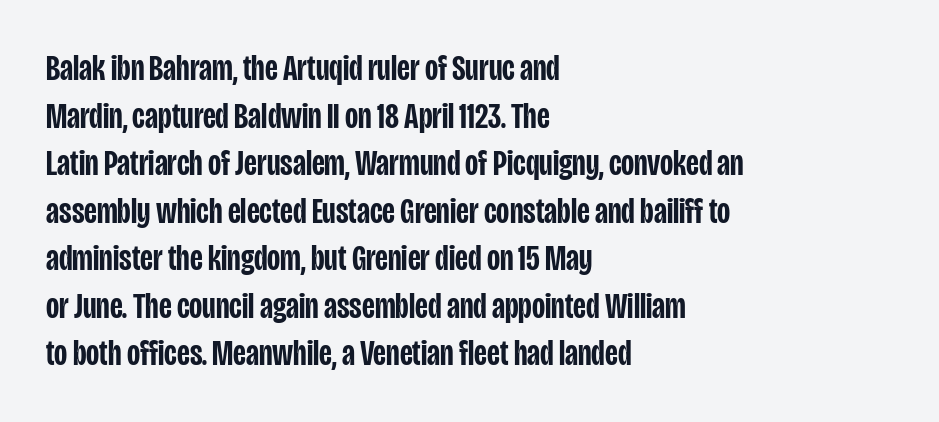
The image shows 36 px semibold, condensed sans-serif type, upright; set left-aligned, normal line spacing (1.32x), normal letter spacing, not underlined; low stroke contrast and a large x-height.
